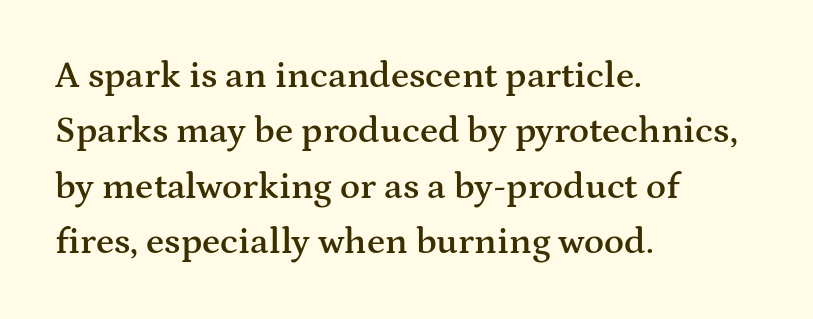
The image shows 37 px semibold, wide serif type, upright; set left-aligned, normal line spacing (1.5x), normal letter spacing, not underlined; medium stroke contrast and a medium x-height.
